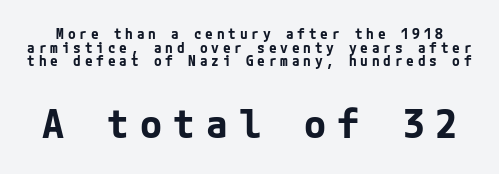
Lines of text with bare space underneath. Compared with typical paragraphs, the rows here are closer together. The face used here has the dense, thick strokes of a bold. Substantial extra tracking has been applied to these lines. Nothing sits at the stroke ends, so this counts as sans-serif.
